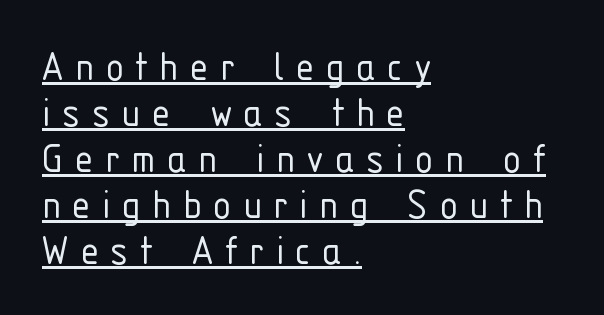
{"serif": "no", "italic": "no", "bold": "no", "weight": "light", "width": "condensed", "stroke_contrast": "low", "x_height": "medium", "monospaced": "no", "underline": "yes", "align": "left", "line_spacing": "tight", "line_spacing_ratio": 1.0, "letter_spacing": "wide", "letter_spacing_em": 0.25, "glyph_px": 46}
